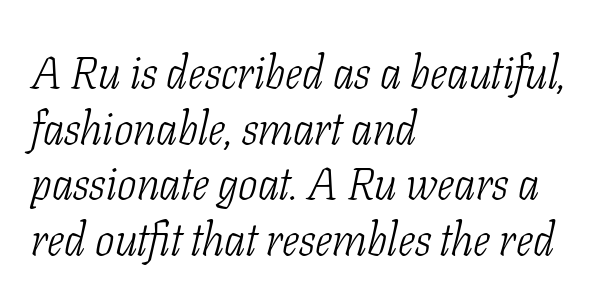
The image shows 46 px light, condensed serif type, italic (leaning right); set left-aligned, line spacing 1.21x, normal letter spacing, not underlined; low stroke contrast and a medium x-height.
